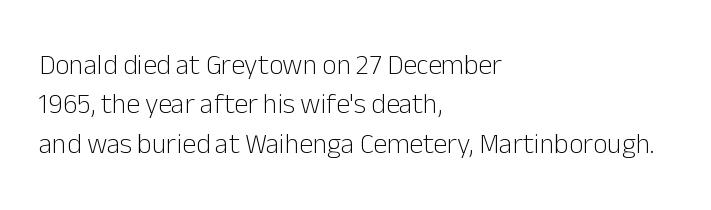
{"serif": "no", "italic": "no", "bold": "no", "weight": "light", "width": "normal", "stroke_contrast": "low", "x_height": "medium", "monospaced": "no", "underline": "no", "align": "left", "line_spacing": "normal", "line_spacing_ratio": 1.41, "letter_spacing": "normal", "letter_spacing_em": 0.0, "glyph_px": 28}
